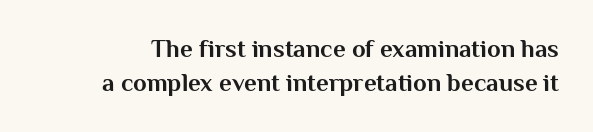
Typographic density is high because the face is bold. The gap between lines stays unmarked. Summary of vertical rhythm: regular, with standard interline spacing. Short note: letters normally spaced.
